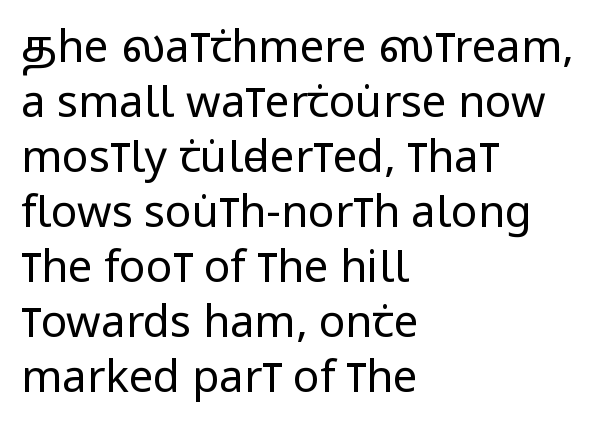
Q: Is the text bold? A: No.
Q: Is the text italic (slanted)? A: No, it is upright.
Q: Is the typeface a serif or a sans-serif typeface? A: Sans-serif.
Q: Is the text underlined? A: No.
Q: How is the paragraph aligned? A: Left-aligned.
Q: Is the spacing between letters normal or unusually wide? A: Normal.
Q: Is the spacing between lines tight, normal or loose? A: Normal.
Q: Width (condensed, normal, or wide)? A: Condensed.
Q: Stroke contrast? A: Low.
Q: x-height? A: Large.
Q: Monospaced? A: No.
